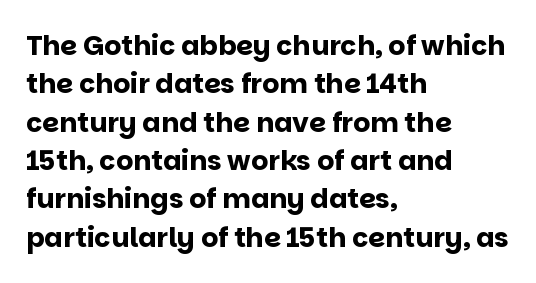
Glyph-to-glyph distance matches everyday printed text. Notice how thick the strokes are: this is what a full bold looks like. A normal amount of white space separates one row of letters from the next. Only glyphs here, with clear space below each row. Vertical strokes here are truly vertical.
